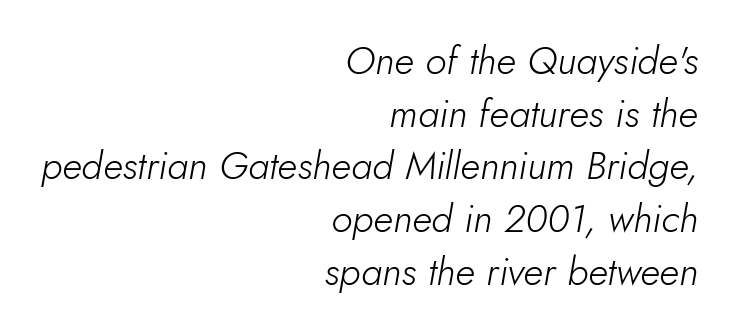
Q: Is the text bold? A: No.
Q: Is the text italic (slanted)? A: Yes, it leans right by about 5 degrees.
Q: Is the text underlined? A: No.
Q: How is the paragraph aligned? A: Right-aligned.
Q: Is the spacing between letters normal or unusually wide? A: Normal.
Q: Is the spacing between lines tight, normal or loose? A: Normal.
Q: Width (condensed, normal, or wide)? A: Normal.
Q: Stroke contrast? A: Low.
Q: x-height? A: Small.
Q: Monospaced? A: No.
